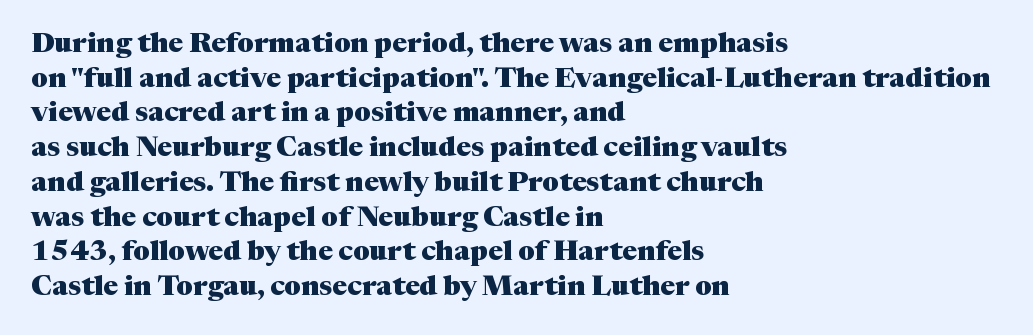
{"serif": "yes", "italic": "no", "bold": "yes", "weight": "heavy", "width": "normal", "stroke_contrast": "medium", "x_height": "medium", "monospaced": "no", "underline": "no", "align": "left", "line_spacing_ratio": 1.24, "letter_spacing": "normal", "letter_spacing_em": 0.0, "glyph_px": 28}
